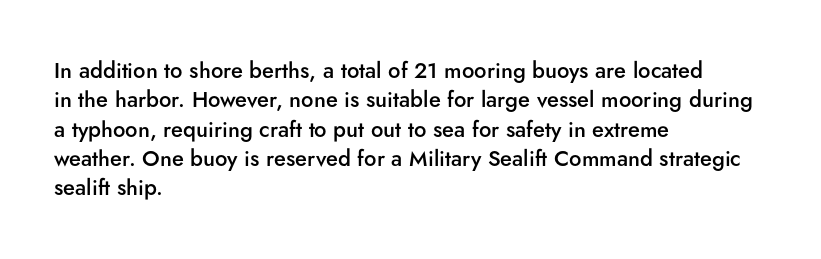
{"italic": "no", "bold": "semi", "underline": "no", "align": "left", "line_spacing": "normal", "line_spacing_ratio": 1.33, "letter_spacing": "normal", "letter_spacing_em": 0.0, "glyph_px": 22}
